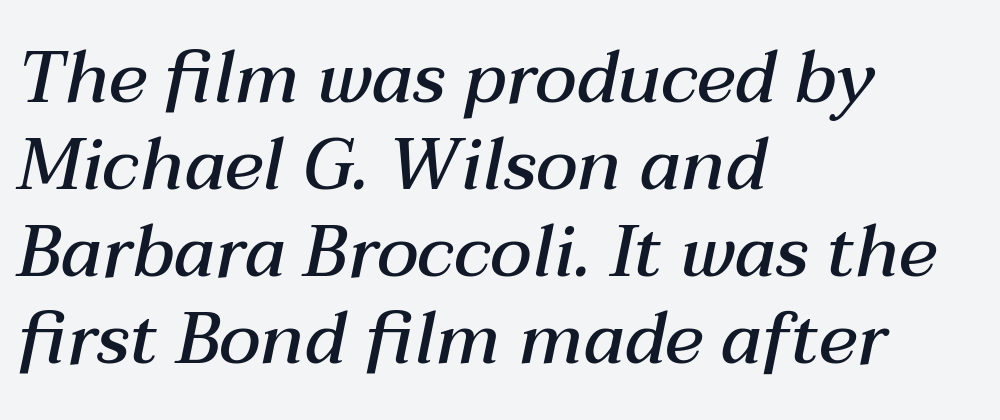
The image shows 72 px semibold type, italic (leaning right); set left-aligned, line spacing 1.21x, normal letter spacing, not underlined; medium stroke contrast and a medium x-height.
